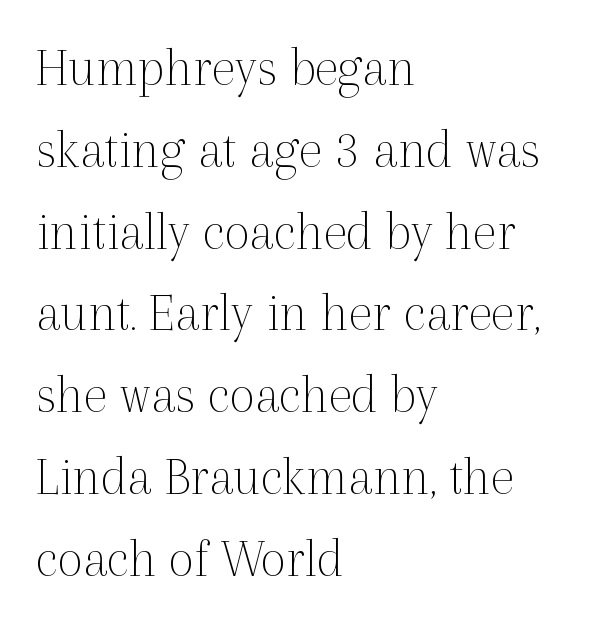
{"serif": "yes", "italic": "no", "bold": "no", "weight": "thin", "width": "normal", "x_height": "medium", "monospaced": "no", "underline": "no", "align": "left", "line_spacing": "normal", "line_spacing_ratio": 1.46, "letter_spacing": "normal", "letter_spacing_em": 0.0, "glyph_px": 56}
